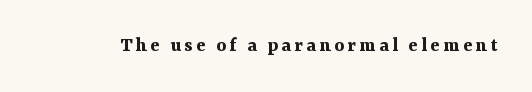
Q: Is the text bold? A: Yes.
Q: Is the text italic (slanted)? A: No, it is upright.
Q: Is the text underlined? A: No.
